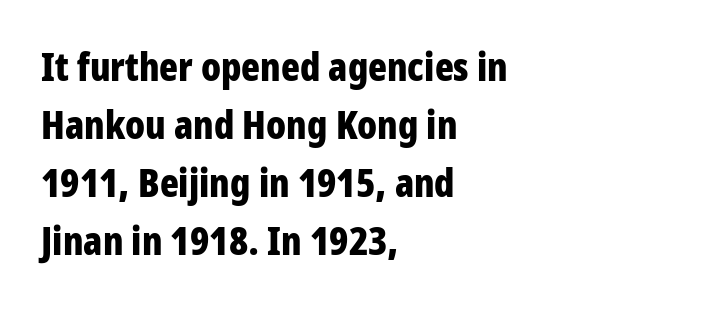
The image shows 39 px bold, condensed sans-serif type, upright; set left-aligned, normal line spacing (1.49x), normal letter spacing, not underlined; low stroke contrast and a large x-height.
